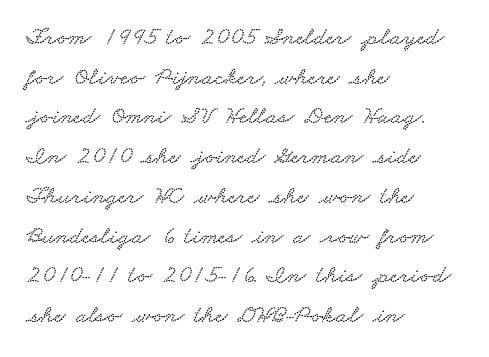
The image shows 25 px text type; set left-aligned, normal line spacing (1.59x), normal letter spacing, not underlined.
